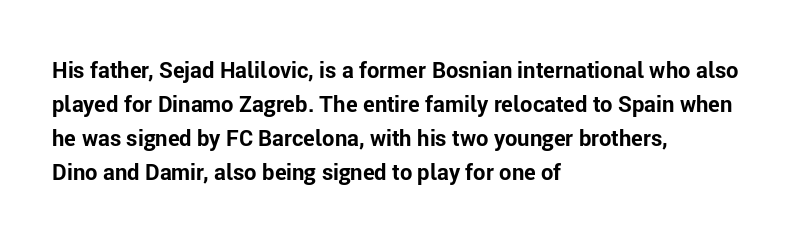
The image shows 22 px bold type, upright; set left-aligned, normal line spacing (1.55x), normal letter spacing, not underlined.
